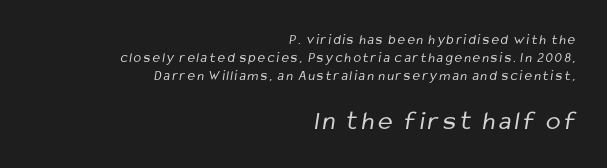
Each row of text sits above clean, open space. The designer gave the closing block more size than the opening block. Vertical stems look standard width or narrower in stroke. In CSS terms this would be text-align: right. Compared with typical paragraphs, the rows here are spaced about the same.
